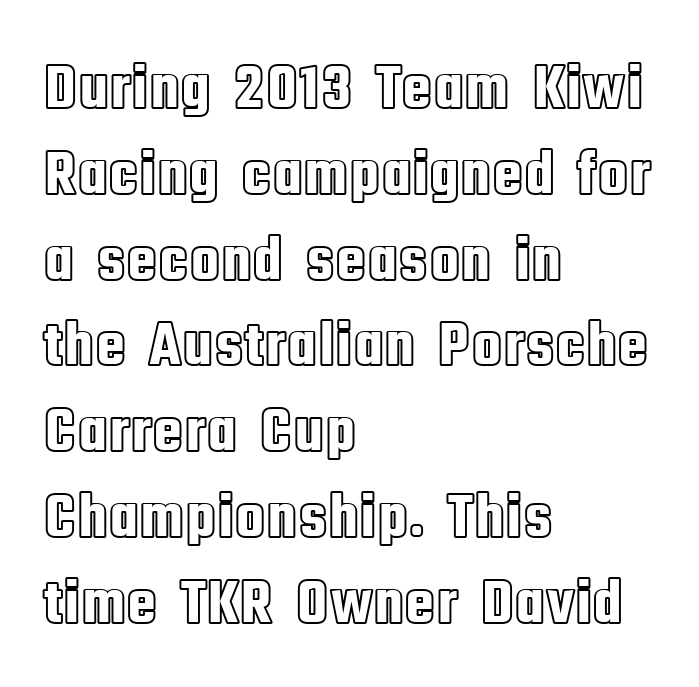
The image shows 64 px condensed type, upright; set left-aligned, normal line spacing (1.34x), normal letter spacing, not underlined; a large x-height.
